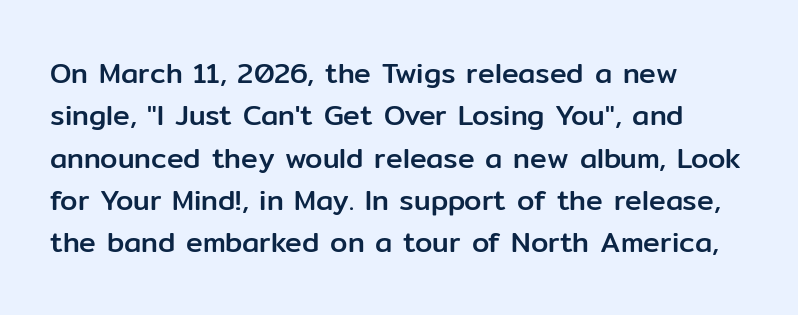
The image shows 28 px sans-serif type, upright; set left-aligned, normal line spacing (1.51x), normal letter spacing, not underlined; low stroke contrast and a medium x-height.
